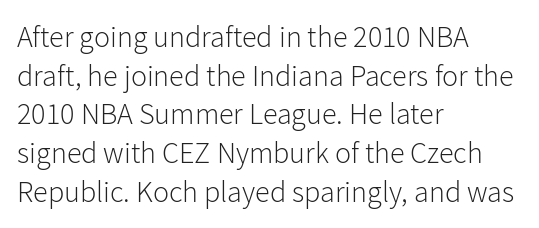
Here the designer chose a conventional face with non-uniform glyph widths. Plain, unruled lines of type. All the whitespace from short lines collects on the right. Note: no serifs on the glyphs. Characters follow at the spacing the type designer built in.
